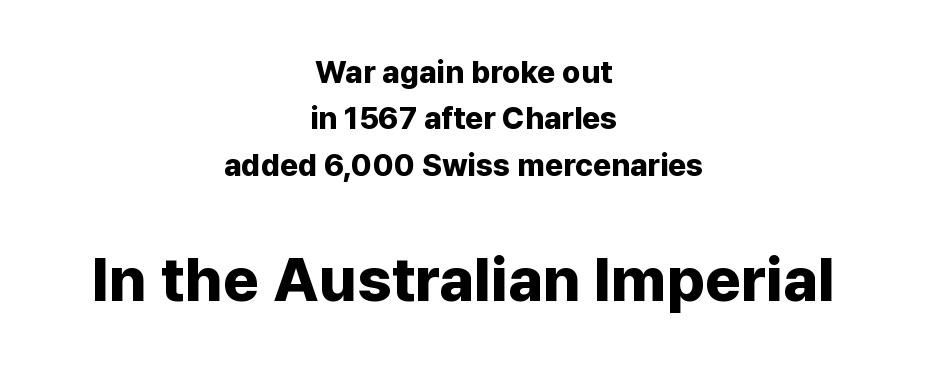
The image shows 62 px bold sans-serif type, upright; set centered, normal line spacing (1.5x), normal letter spacing, not underlined; the second (bottom) block is 2.0x larger; low stroke contrast and a medium x-height.
